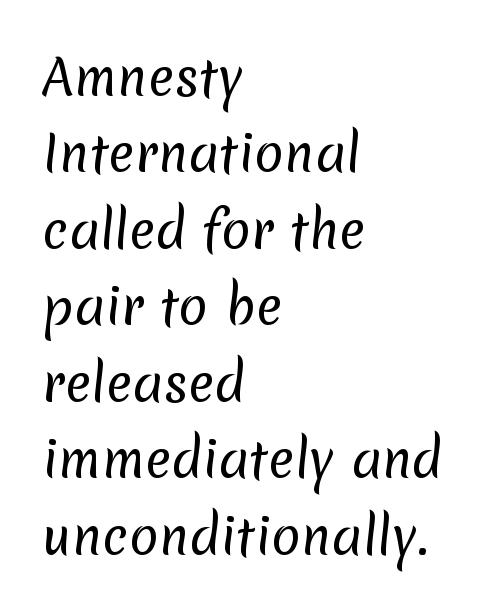
The setting favours the left margin, as ordinary paragraphs usually do. Counters stay open thanks to moderate or lighter strokes. Rule under the text: the space is simply empty. I'd call this a sans setting — the letters go barefoot.
